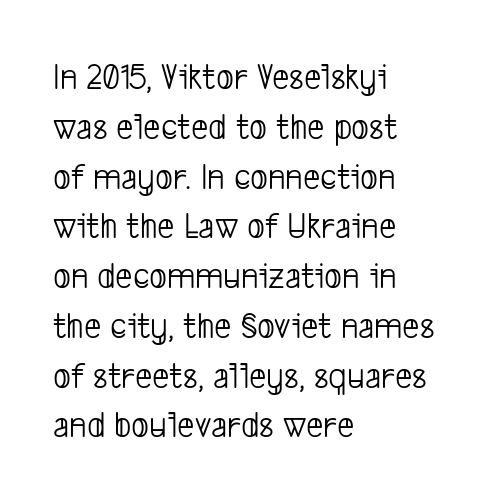
Compared with typical body copy, the letter spacing here is the same. Character widths vary here, with narrow letters taking less room than wide ones. This is sans-serif lettering, the kind often seen on screens and signage. Typeset ragged right — the left edge is the straight one.
